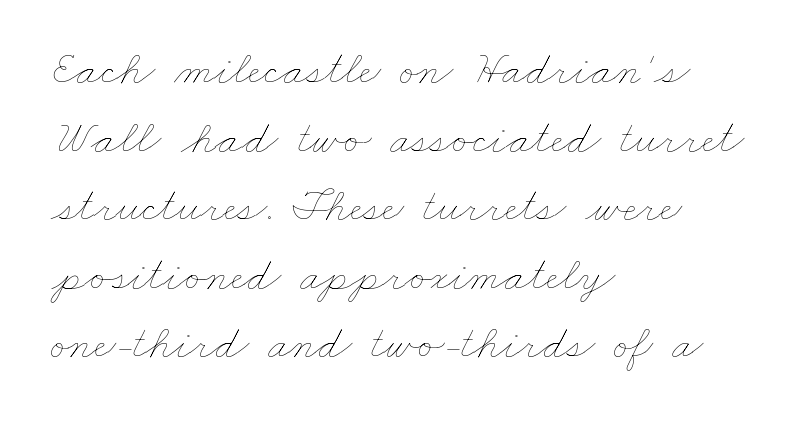
Here the glyphs are tracked normally, forming tight word shapes. Here the designer chose a conventional face with non-uniform glyph widths. Is the stroke heavy? The answer is a plain regular-or-lighter. Notice how descenders clear the ascenders below comfortably — that's standard leading.
